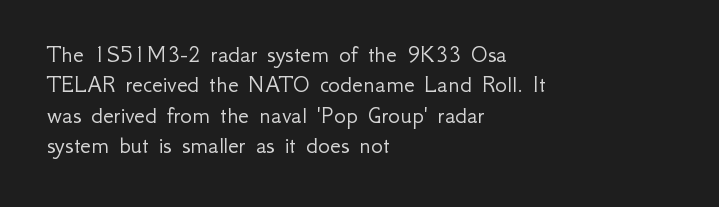
{"italic": "no", "bold": "no", "underline": "no", "align": "left", "line_spacing_ratio": 1.22, "letter_spacing": "normal", "letter_spacing_em": 0.0, "glyph_px": 25}
